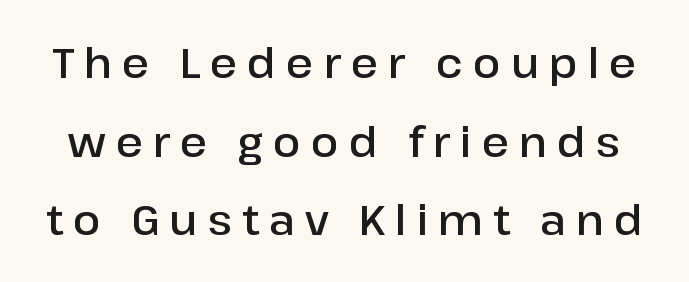
{"serif": "no", "italic": "no", "bold": "semi", "weight": "semibold", "width": "normal", "stroke_contrast": "low", "x_height": "medium", "monospaced": "no", "underline": "no", "line_spacing": "loose", "line_spacing_ratio": 1.92, "letter_spacing": "wide", "letter_spacing_em": 0.24, "glyph_px": 41}
